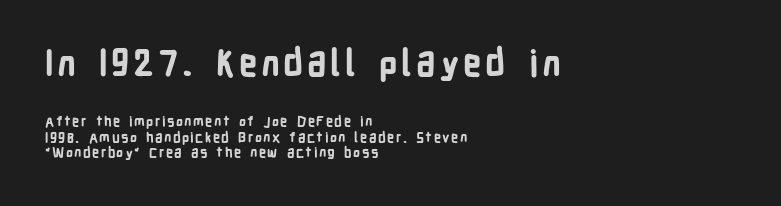
The image shows 36 px bold, condensed sans-serif type, upright; set left-aligned, tight line spacing (1.12x), not underlined; the first (top) block is 2.57x larger; low stroke contrast and a medium x-height.
